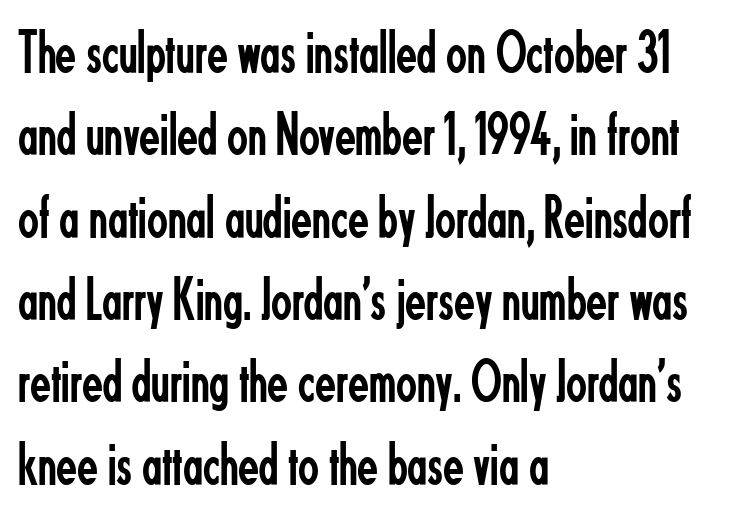
{"serif": "no", "italic": "no", "bold": "no", "weight": "regular", "width": "condensed", "stroke_contrast": "low", "x_height": "small", "monospaced": "no", "underline": "no", "align": "left", "line_spacing": "normal", "line_spacing_ratio": 1.35, "letter_spacing": "normal", "letter_spacing_em": 0.0, "glyph_px": 61}
